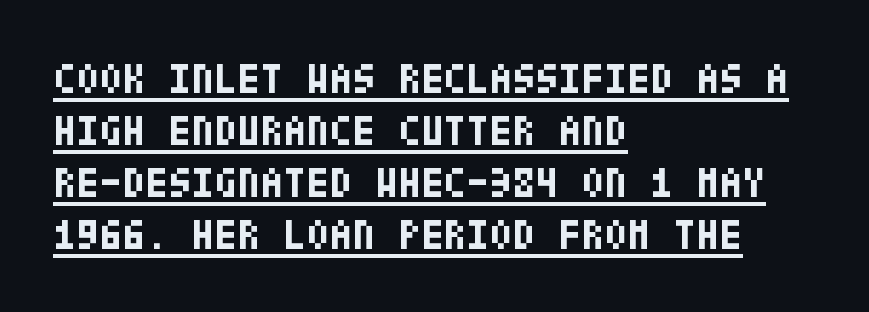
The image shows 42 px bold, condensed sans-serif type, upright; set left-aligned, line spacing 1.24x, normal letter spacing, underlined; low stroke contrast and a large x-height.
